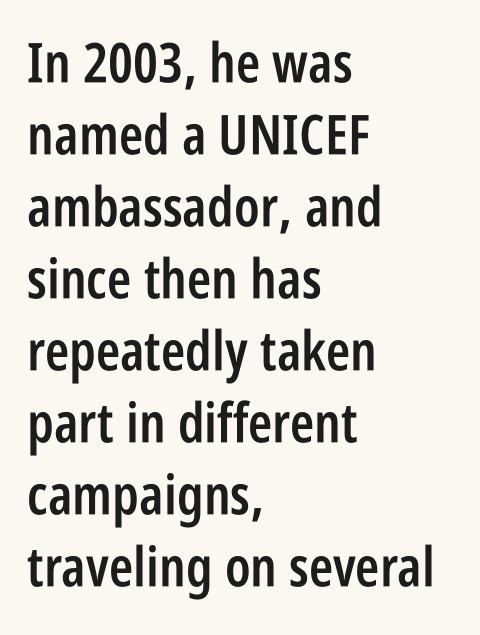
Q: Is the text bold? A: Semi-bold.
Q: Is the text italic (slanted)? A: No, it is upright.
Q: Is the typeface a serif or a sans-serif typeface? A: Sans-serif.
Q: Is the text underlined? A: No.
Q: How is the paragraph aligned? A: Left-aligned.
Q: Is the spacing between letters normal or unusually wide? A: Normal.
Q: Is the spacing between lines tight, normal or loose? A: Normal.
Q: Width (condensed, normal, or wide)? A: Condensed.
Q: Stroke contrast? A: Low.
Q: x-height? A: Large.
Q: Monospaced? A: No.
